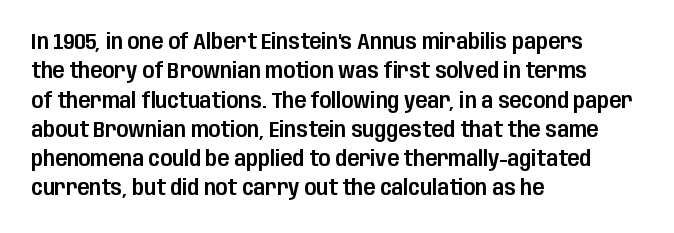
Glyph-to-glyph distance matches everyday printed text. If you drew a ruler down the left edge, every line would touch it. The letters stand upright; this is a roman face. No word sits above an underline. The line-height multiplier appears to be the usual default.
